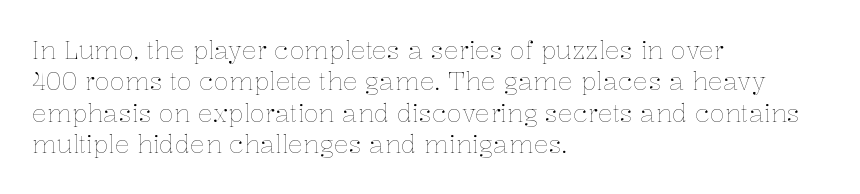
{"italic": "no", "bold": "no", "underline": "no", "align": "left", "line_spacing": "normal", "line_spacing_ratio": 1.26, "letter_spacing": "normal", "letter_spacing_em": 0.0, "glyph_px": 25}
